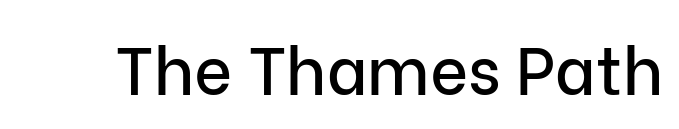
The image shows 66 px sans-serif type, upright; set normal letter spacing, not underlined; low stroke contrast and a medium x-height.
